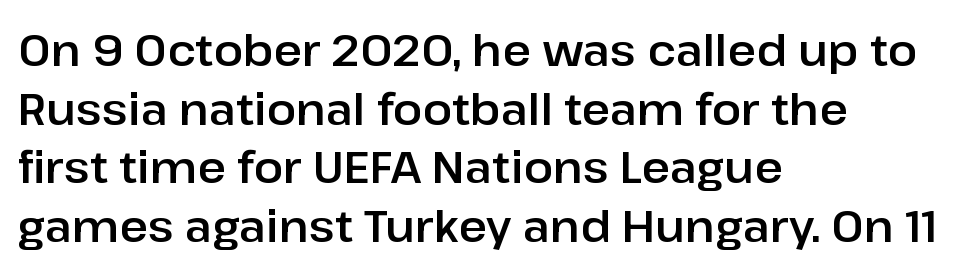
The typography opts for an upright posture over an oblique one. Visually the block forms a straight wall on the left and a jagged coastline on the right. Each word holds together tightly as a unit, with standard inter-letter gaps. A typesetter would label this face a sans.
